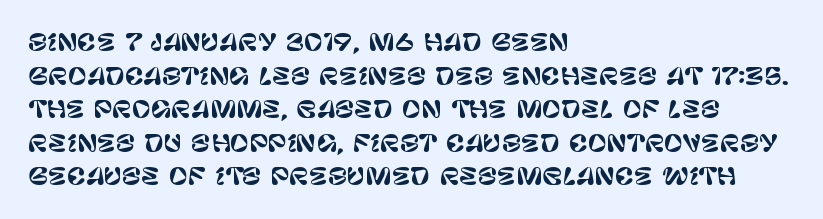
The image shows 23 px text type; set left-aligned, normal line spacing (1.46x), normal letter spacing, not underlined.
